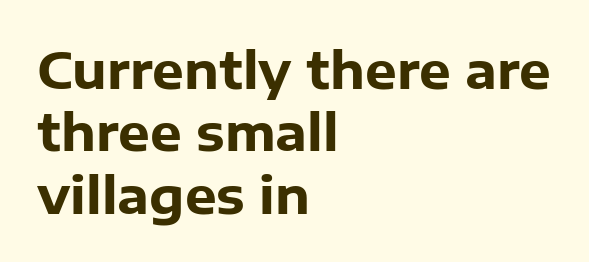
Clear beneath every line of the passage. Horizontal bands of white between lines are of average thickness. Stroke thickness is high; the sample reads as a true bold. There is no visible air inserted between adjacent glyphs. Look at the bottom of the vertical strokes: they stop flat, with no serifs. Rendered with straight, roman letterforms.
